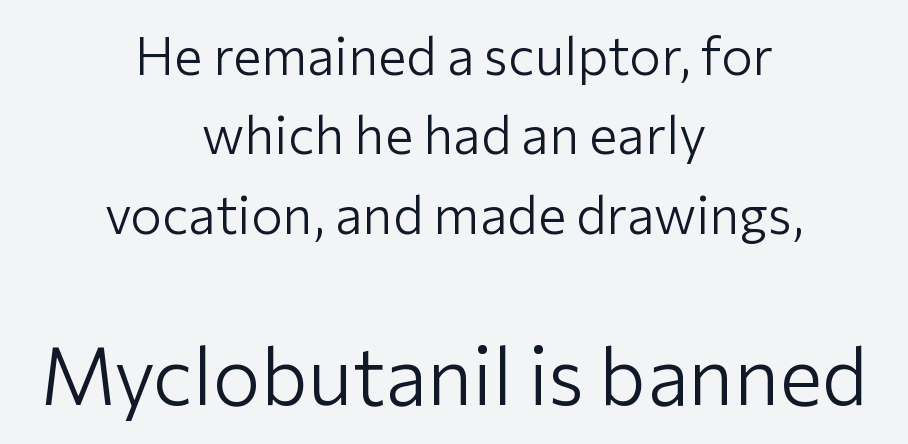
Bigger letters appear in the bottom chunk; the top chunk is reduced. The specimen reads as upright at a glance. How would I describe the line gaps? Plain and ordinary. Words float on clear page, feet unadorned.
